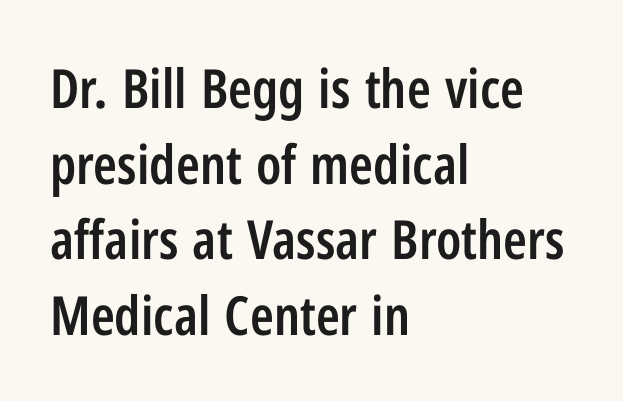
{"serif": "no", "italic": "no", "bold": "semi", "weight": "semibold", "width": "condensed", "stroke_contrast": "low", "x_height": "medium", "monospaced": "no", "underline": "no", "align": "left", "line_spacing": "normal", "line_spacing_ratio": 1.4, "letter_spacing": "normal", "letter_spacing_em": 0.0, "glyph_px": 54}
